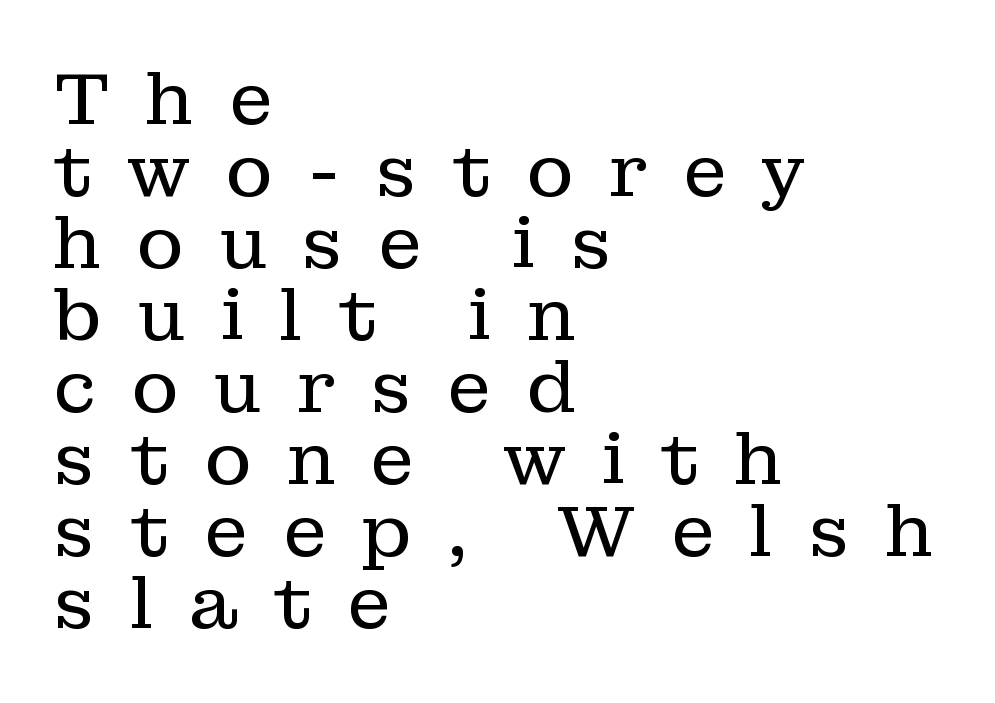
Q: Is the text bold? A: No.
Q: Is the text italic (slanted)? A: No, it is upright.
Q: Is the typeface a serif or a sans-serif typeface? A: Serif.
Q: Is the text underlined? A: No.
Q: How is the paragraph aligned? A: Left-aligned.
Q: Is the spacing between letters normal or unusually wide? A: Unusually wide.
Q: Is the spacing between lines tight, normal or loose? A: Tight.
Q: Width (condensed, normal, or wide)? A: Normal.
Q: Stroke contrast? A: Low.
Q: x-height? A: Medium.
Q: Monospaced? A: No.
